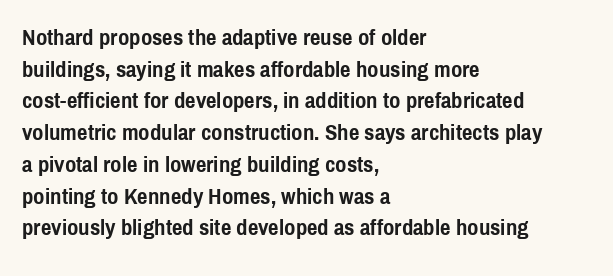
The lines are quadded left. Regular leading. Nothing unusual about the tracking: characters are spaced as the font intends. The font is running at its bold setting. Tall strokes in this sample are plumb rather than angled.
